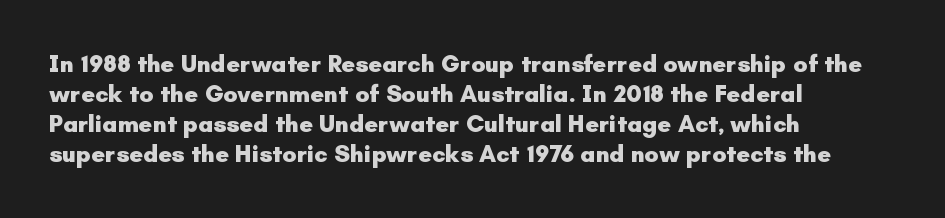
Q: Is the text bold? A: Yes.
Q: Is the text italic (slanted)? A: No, it is upright.
Q: Is the text underlined? A: No.
Q: How is the paragraph aligned? A: Left-aligned.
Q: Is the spacing between letters normal or unusually wide? A: Normal.
Q: Is the spacing between lines tight, normal or loose? A: Normal.
